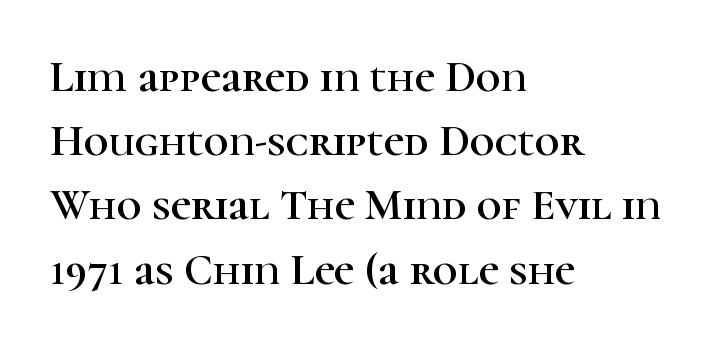
Q: Is the text italic (slanted)? A: No, it is upright.
Q: Is the typeface a serif or a sans-serif typeface? A: Serif.
Q: Is the text underlined? A: No.
Q: How is the paragraph aligned? A: Left-aligned.
Q: Is the spacing between letters normal or unusually wide? A: Normal.
Q: Is the spacing between lines tight, normal or loose? A: Normal.
Q: Width (condensed, normal, or wide)? A: Normal.
Q: Stroke contrast? A: High.
Q: x-height? A: Medium.
Q: Monospaced? A: No.
